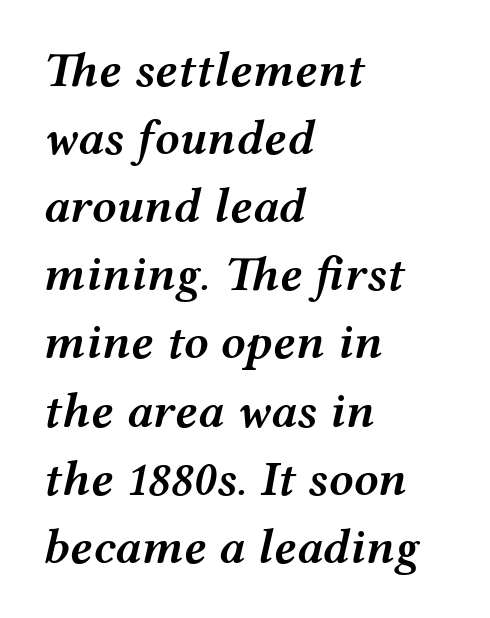
The image shows 49 px semibold, wide type, italic (leaning right); set left-aligned, normal line spacing (1.39x), normal letter spacing, not underlined; medium stroke contrast and a medium x-height.
